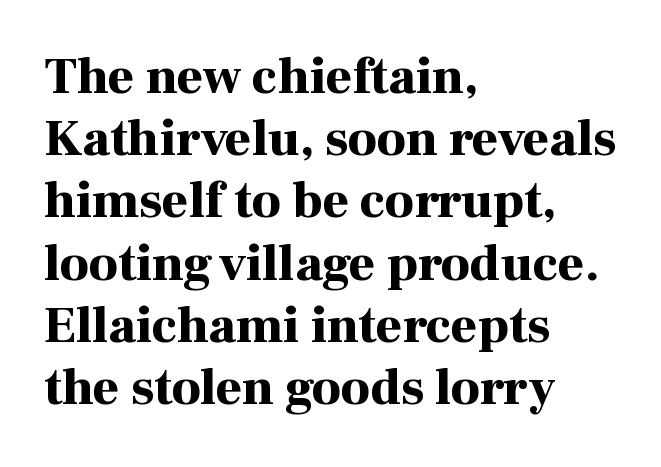
{"serif": "yes", "italic": "no", "bold": "yes", "weight": "bold", "width": "normal", "stroke_contrast": "high", "x_height": "medium", "monospaced": "no", "underline": "no", "align": "left", "line_spacing_ratio": 1.22, "letter_spacing": "normal", "letter_spacing_em": 0.0, "glyph_px": 51}
